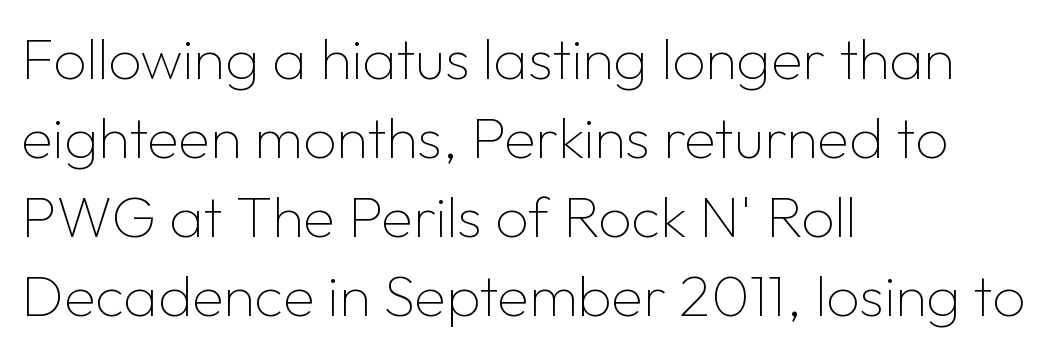
{"serif": "no", "italic": "no", "bold": "no", "weight": "thin", "width": "normal", "stroke_contrast": "low", "x_height": "medium", "monospaced": "no", "underline": "no", "align": "left", "line_spacing": "normal", "line_spacing_ratio": 1.36, "letter_spacing": "normal", "letter_spacing_em": 0.0, "glyph_px": 58}
